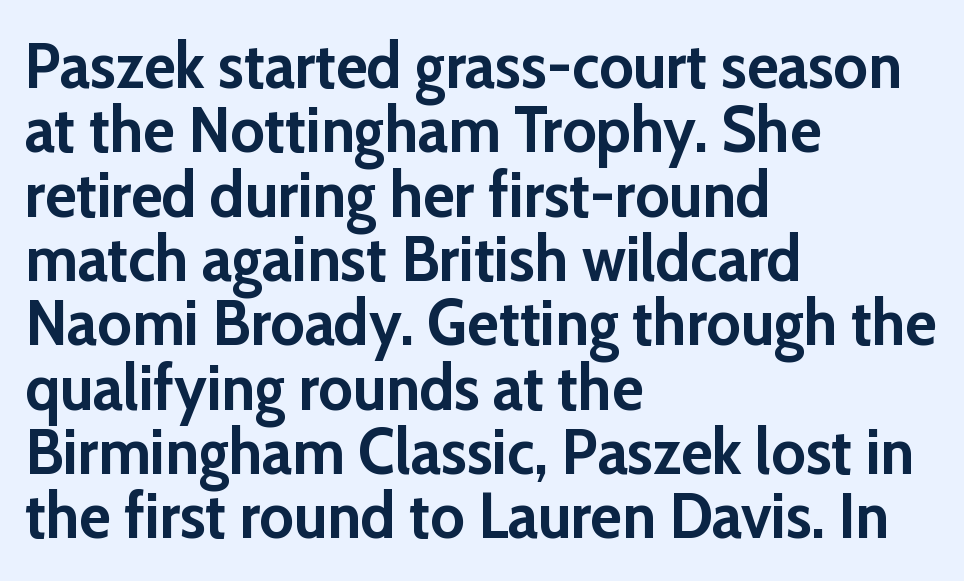
In CSS terms this would be text-align: left. The string is rendered with underlining switched off. Closely set lines give the paragraph a compact silhouette. Compared with typical body copy, the letter spacing here is the same. Does the lettering tilt? It doesn't — this is upright. Note the varied advance widths — an 'i' is clearly narrower than an 'm'.
